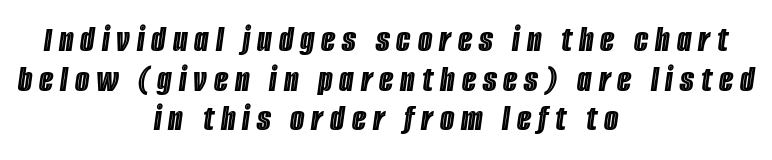
The leading is snug, giving the passage a crowded texture. Rule under the text: the space is simply empty. Do the characters align in a grid? No, the font is proportional. The setting favours the middle, as headings and verse often do. When letters slant like this, we call the style italic.
